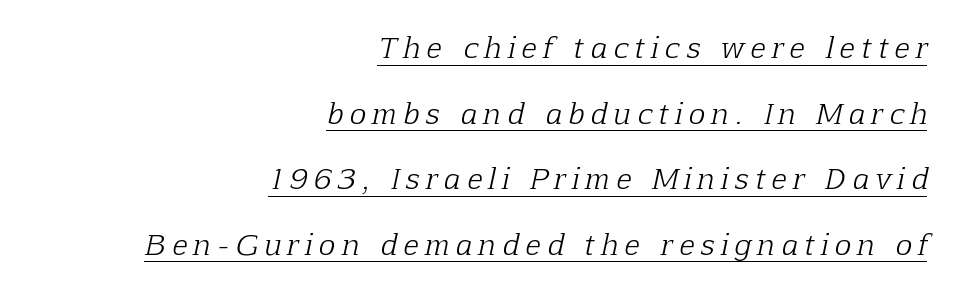
The image shows 28 px light serif type, italic (leaning right); set right-aligned, loose line spacing (2.34x), unusually wide letter spacing (+0.24 em), underlined; low stroke contrast and a medium x-height.
